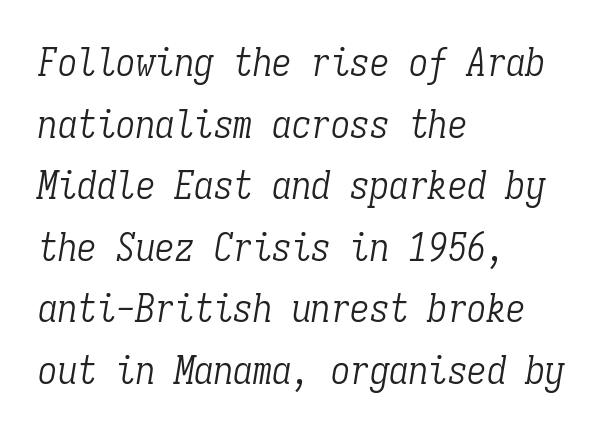
{"serif": "yes", "italic": "yes", "lean": "right", "slant_degrees": 9, "bold": "no", "weight": "light", "width": "condensed", "stroke_contrast": "low", "x_height": "medium", "monospaced": "yes", "underline": "no", "align": "left", "line_spacing": "normal", "line_spacing_ratio": 1.58, "letter_spacing": "normal", "letter_spacing_em": 0.0, "glyph_px": 39}
